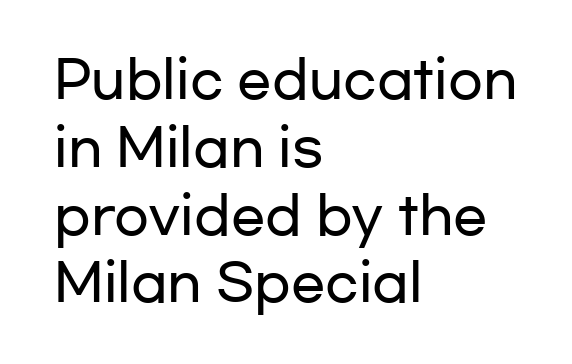
Q: Is the text italic (slanted)? A: No, it is upright.
Q: Is the typeface a serif or a sans-serif typeface? A: Sans-serif.
Q: Is the text underlined? A: No.
Q: How is the paragraph aligned? A: Left-aligned.
Q: Is the spacing between letters normal or unusually wide? A: Normal.
Q: Is the spacing between lines tight, normal or loose? A: Normal.
Q: Width (condensed, normal, or wide)? A: Wide.
Q: Stroke contrast? A: Low.
Q: x-height? A: Medium.
Q: Monospaced? A: No.
